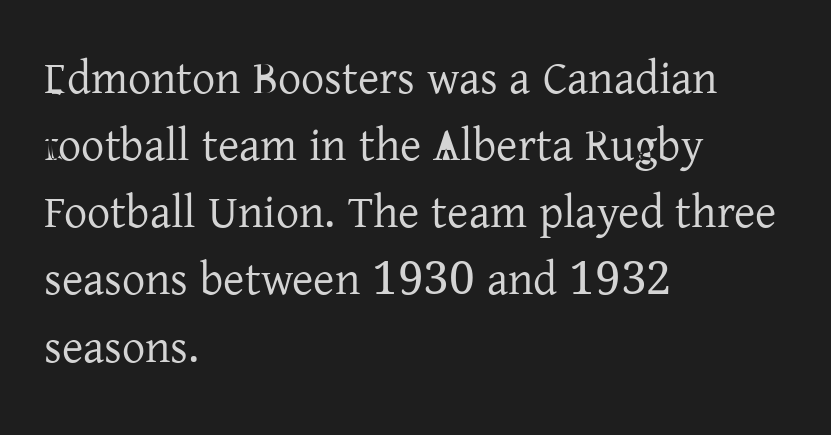
Q: Is the text bold? A: No.
Q: Is the text italic (slanted)? A: No, it is upright.
Q: Is the typeface a serif or a sans-serif typeface? A: Serif.
Q: Is the text underlined? A: No.
Q: How is the paragraph aligned? A: Left-aligned.
Q: Is the spacing between letters normal or unusually wide? A: Normal.
Q: Is the spacing between lines tight, normal or loose? A: Normal.
Q: Width (condensed, normal, or wide)? A: Normal.
Q: Stroke contrast? A: Low.
Q: x-height? A: Medium.
Q: Monospaced? A: No.
